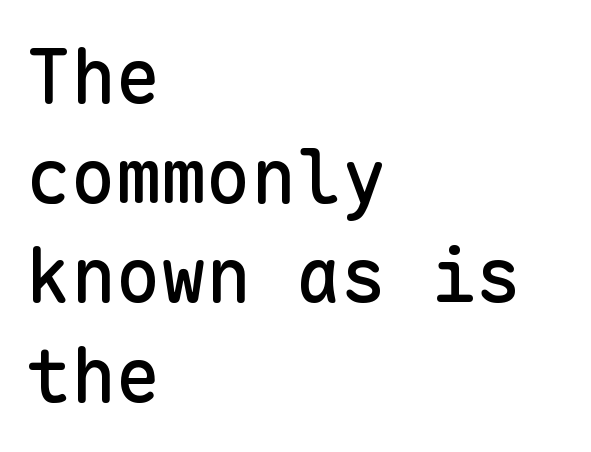
The image shows 75 px sans-serif type, upright, monospaced; set left-aligned, normal line spacing (1.33x), normal letter spacing, not underlined; low stroke contrast and a medium x-height.
